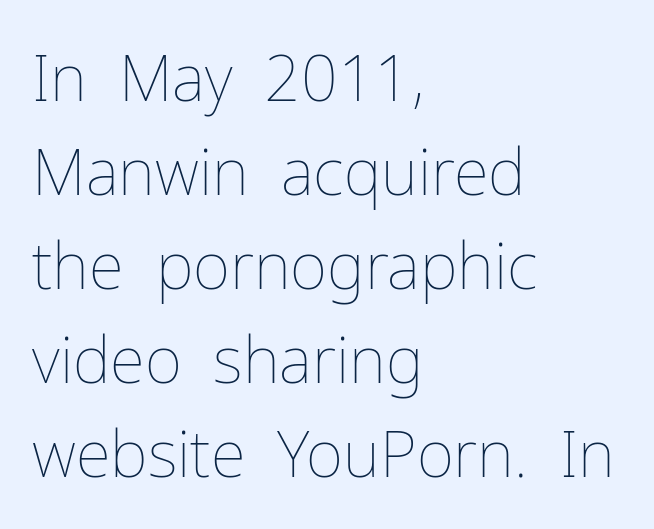
The image shows 64 px thin type, upright; set left-aligned, normal line spacing (1.47x), normal letter spacing, not underlined; low stroke contrast and a medium x-height.
